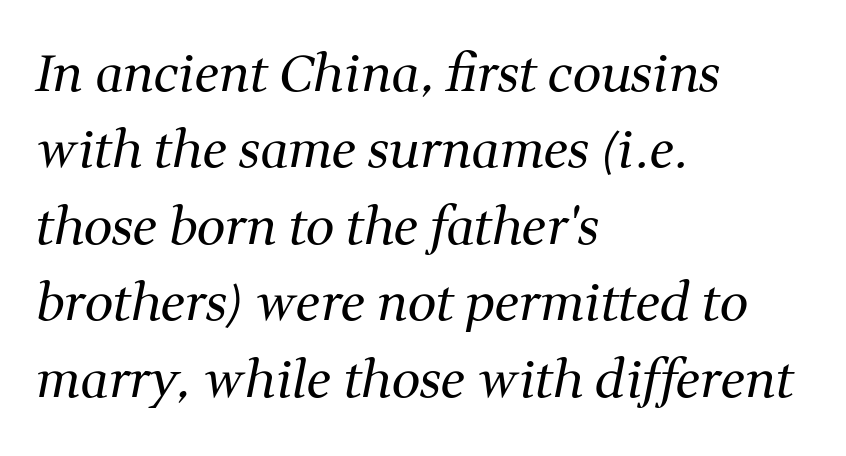
Q: Is the text bold? A: No.
Q: Is the text italic (slanted)? A: Yes, it leans right by about 11 degrees.
Q: Is the typeface a serif or a sans-serif typeface? A: Serif.
Q: Is the text underlined? A: No.
Q: How is the paragraph aligned? A: Left-aligned.
Q: Is the spacing between letters normal or unusually wide? A: Normal.
Q: Is the spacing between lines tight, normal or loose? A: Normal.
Q: Width (condensed, normal, or wide)? A: Normal.
Q: Stroke contrast? A: Medium.
Q: x-height? A: Medium.
Q: Monospaced? A: No.
